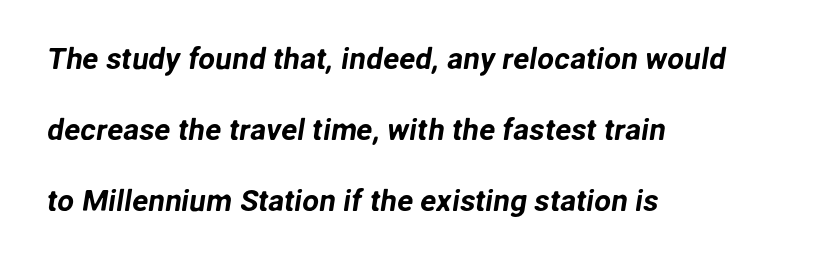
Q: Is the typeface a serif or a sans-serif typeface? A: Sans-serif.
Q: Is the text underlined? A: No.
Q: How is the paragraph aligned? A: Left-aligned.
Q: Is the spacing between letters normal or unusually wide? A: Normal.
Q: Is the spacing between lines tight, normal or loose? A: Loose.
Q: Width (condensed, normal, or wide)? A: Normal.
Q: Stroke contrast? A: Low.
Q: x-height? A: Medium.
Q: Monospaced? A: No.
